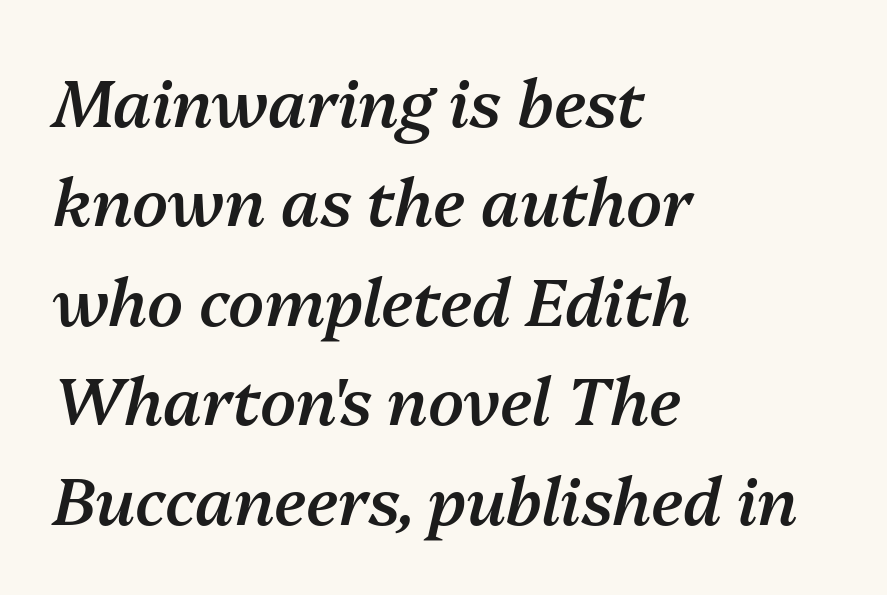
Think of a printed novel: that variable character pitch is what you see here. Any mark beneath the type? The region is blank. These words are printed semibold, heavier than regular yet not bold. Baseline-to-baseline distance is the conventional proportion of letter height.
